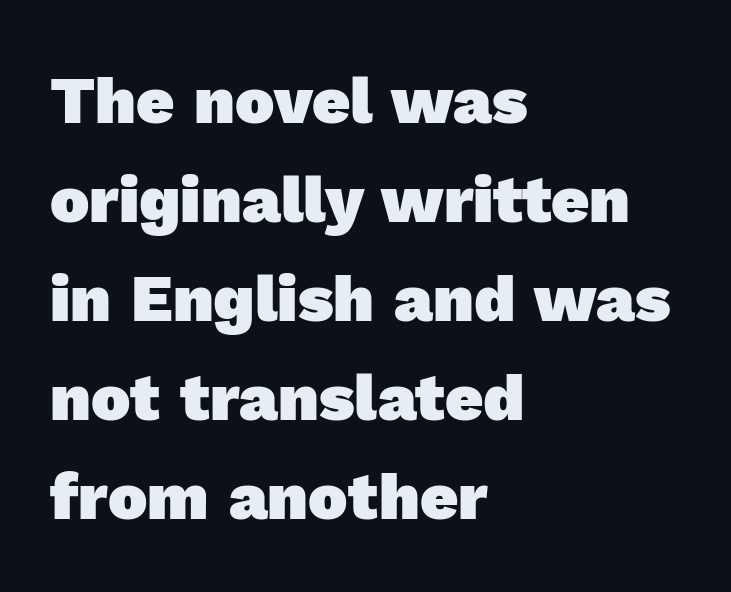
Note the varied advance widths — an 'i' is clearly narrower than an 'm'. The rendering anchors every line to the left-hand side. The letterforms sit shoulder to shoulder at normal distance. The type family on display is of the sans-serif kind. The words here are not underlined.
